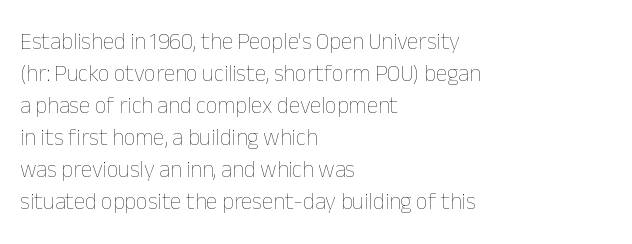
Caption: standard tracking, unaltered. Does the leading feel generous? No, just average. The lines are quadded left. Check the space under the baseline: it is left empty.
